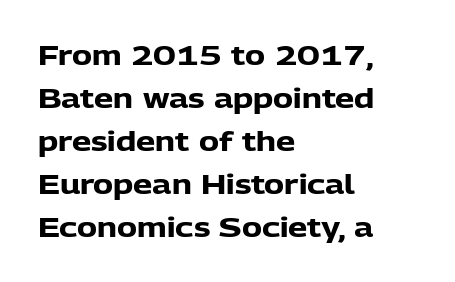
{"italic": "no", "bold": "yes", "underline": "no", "align": "left", "line_spacing": "normal", "line_spacing_ratio": 1.59, "letter_spacing": "normal", "letter_spacing_em": 0.0, "glyph_px": 27}
